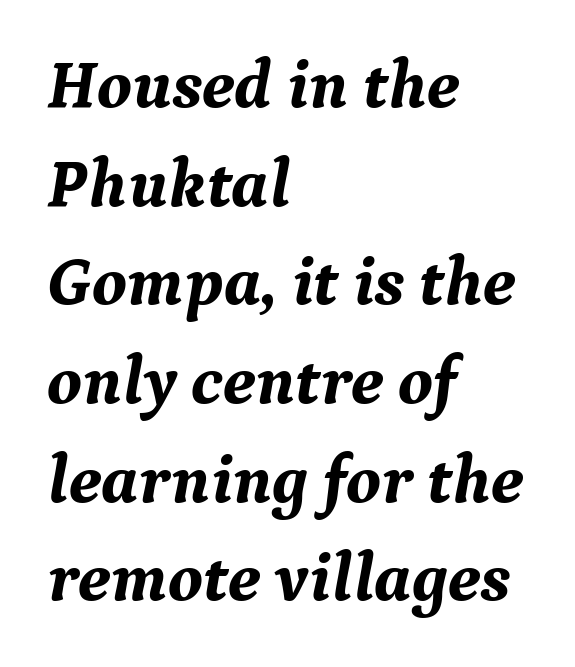
The gap between lines stays unmarked. Spacing verdict: proportional, widths tailored to each character. These lines were composed using italics. Typeset ragged right — the left edge is the straight one. There is no visible air inserted between adjacent glyphs. The passage shown is emphatically bold.
